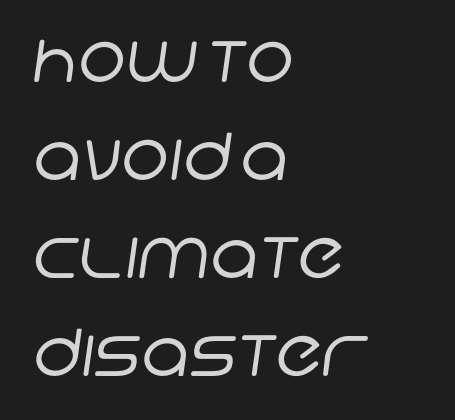
{"serif": "no", "bold": "no", "weight": "regular", "width": "normal", "stroke_contrast": "low", "x_height": "large", "monospaced": "no", "underline": "no", "align": "left", "line_spacing": "normal", "line_spacing_ratio": 1.51, "letter_spacing": "normal", "letter_spacing_em": 0.0, "glyph_px": 65}
